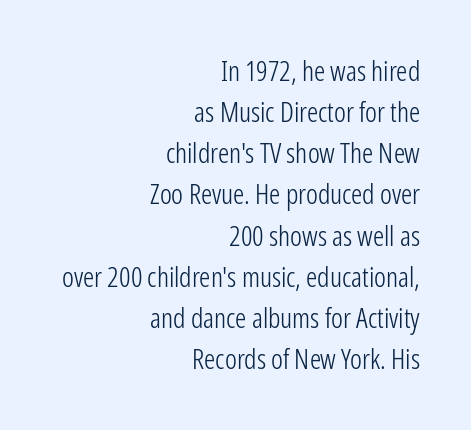
The image shows 28 px light, condensed sans-serif type, upright; set right-aligned, normal line spacing (1.47x), normal letter spacing, not underlined; low stroke contrast and a medium x-height.
